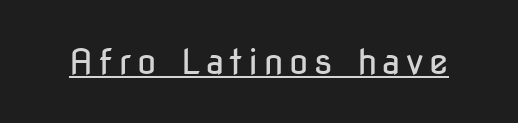
{"serif": "no", "italic": "no", "bold": "no", "weight": "regular", "width": "condensed", "stroke_contrast": "low", "x_height": "medium", "monospaced": "no", "underline": "yes", "glyph_px": 35}
